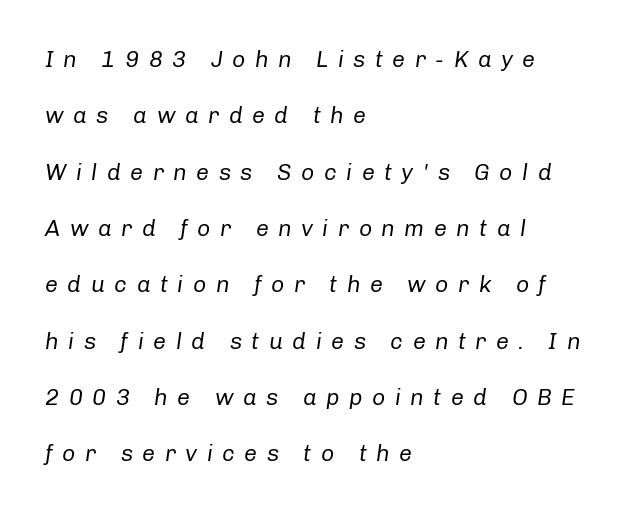
{"italic": "yes", "lean": "right", "slant_degrees": 8, "bold": "no", "underline": "no", "align": "left", "line_spacing": "loose", "line_spacing_ratio": 2.45, "letter_spacing": "wide", "letter_spacing_em": 0.41, "glyph_px": 23}
